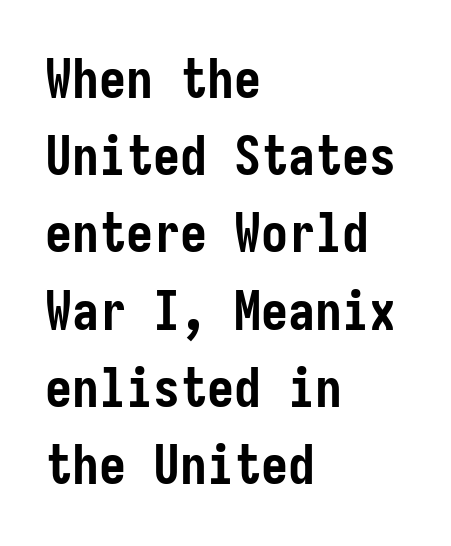
{"serif": "no", "italic": "no", "bold": "yes", "weight": "semibold", "width": "condensed", "stroke_contrast": "low", "x_height": "medium", "underline": "no", "align": "left", "line_spacing": "normal", "line_spacing_ratio": 1.43, "letter_spacing": "normal", "letter_spacing_em": 0.0, "glyph_px": 54}
